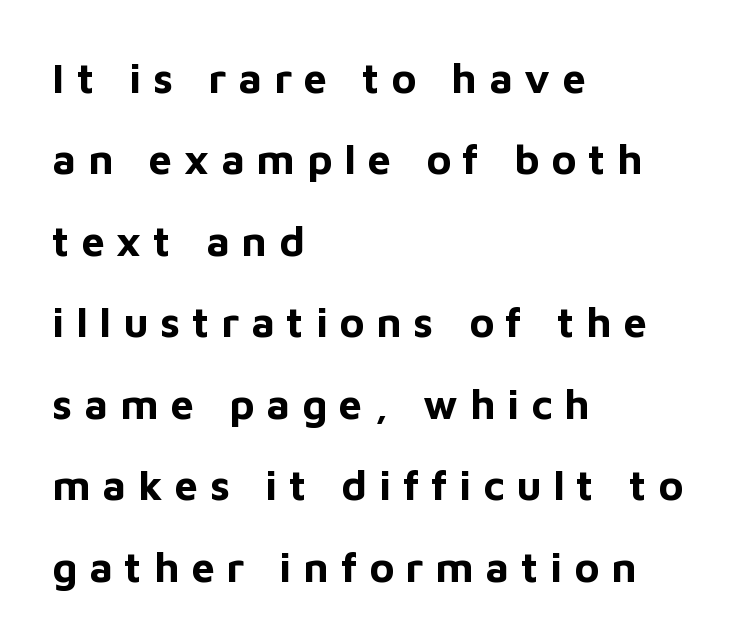
{"serif": "no", "italic": "no", "bold": "yes", "weight": "bold", "width": "normal", "stroke_contrast": "low", "x_height": "medium", "monospaced": "no", "underline": "no", "align": "left", "line_spacing": "loose", "line_spacing_ratio": 1.94, "letter_spacing": "wide", "letter_spacing_em": 0.28, "glyph_px": 42}
